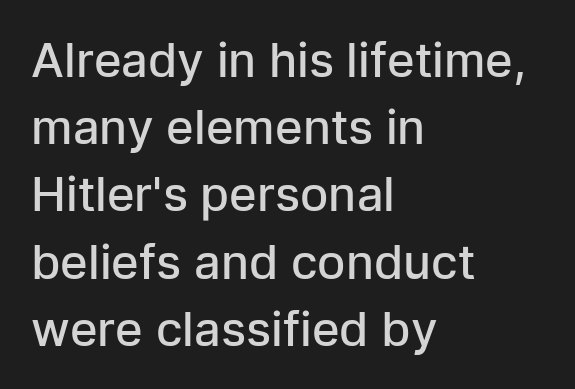
Q: Is the text bold? A: Semi-bold.
Q: Is the text italic (slanted)? A: No, it is upright.
Q: Is the typeface a serif or a sans-serif typeface? A: Sans-serif.
Q: Is the text underlined? A: No.
Q: How is the paragraph aligned? A: Left-aligned.
Q: Is the spacing between letters normal or unusually wide? A: Normal.
Q: Is the spacing between lines tight, normal or loose? A: Normal.
Q: Width (condensed, normal, or wide)? A: Normal.
Q: Stroke contrast? A: Low.
Q: x-height? A: Medium.
Q: Monospaced? A: No.
